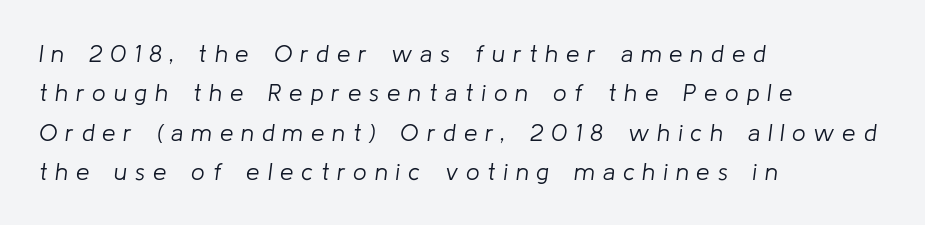
{"italic": "yes", "lean": "right", "slant_degrees": 8, "bold": "no", "underline": "no", "align": "left", "line_spacing": "normal", "line_spacing_ratio": 1.64, "letter_spacing": "wide", "letter_spacing_em": 0.33, "glyph_px": 24}
